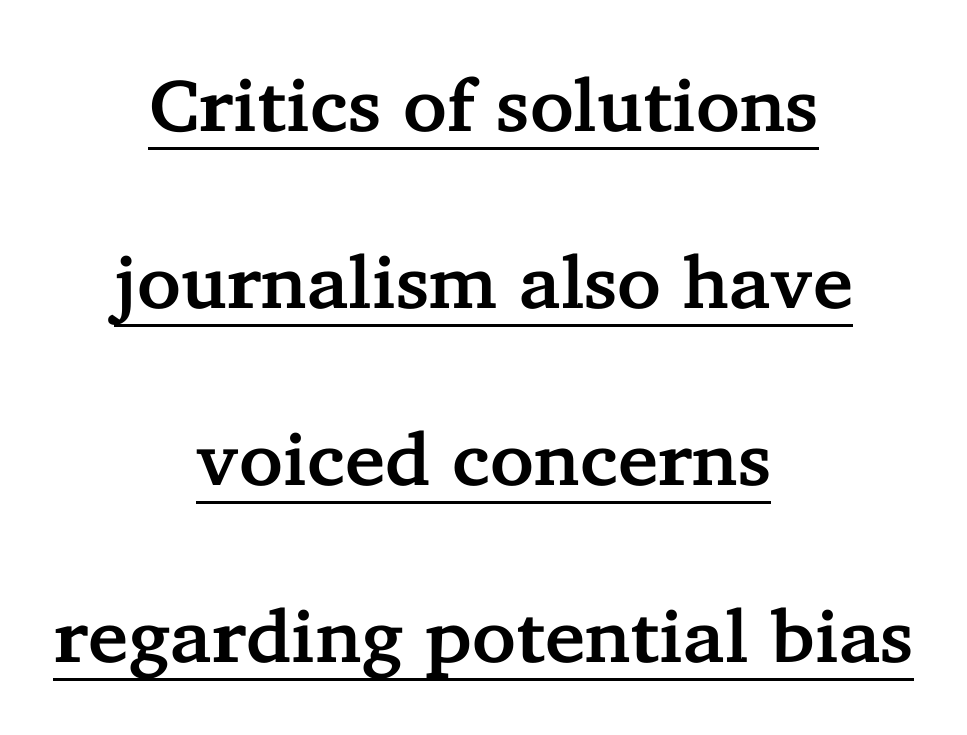
Q: Is the text italic (slanted)? A: No, it is upright.
Q: Is the typeface a serif or a sans-serif typeface? A: Serif.
Q: Is the text underlined? A: Yes.
Q: How is the paragraph aligned? A: Centered.
Q: Is the spacing between letters normal or unusually wide? A: Normal.
Q: Is the spacing between lines tight, normal or loose? A: Loose.
Q: Width (condensed, normal, or wide)? A: Normal.
Q: Stroke contrast? A: Low.
Q: x-height? A: Medium.
Q: Monospaced? A: No.
